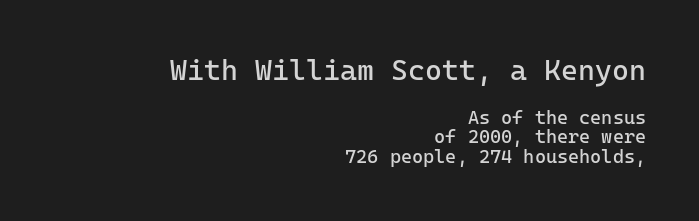
The font is comparable to plain body text, perhaps lighter. These lines huddle together more closely than default settings would place them. A typesetter would mark this as roman, not italic. The initial chunk of copy outweighs the following chunk in type size. Nope, no serifs anywhere on these letters. Check under the words: just untouched page.
